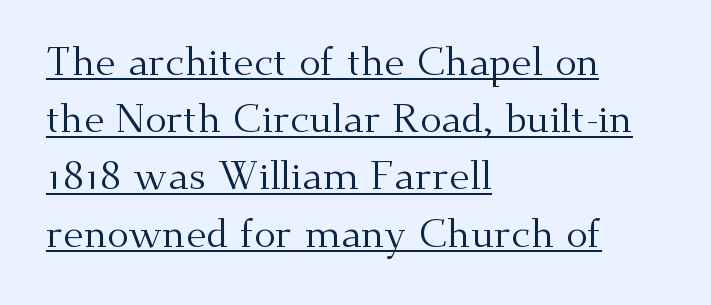
{"serif": "yes", "italic": "no", "bold": "no", "weight": "regular", "width": "normal", "stroke_contrast": "medium", "x_height": "small", "monospaced": "no", "underline": "yes", "align": "left", "line_spacing": "normal", "line_spacing_ratio": 1.43, "letter_spacing": "normal", "letter_spacing_em": 0.0, "glyph_px": 40}
